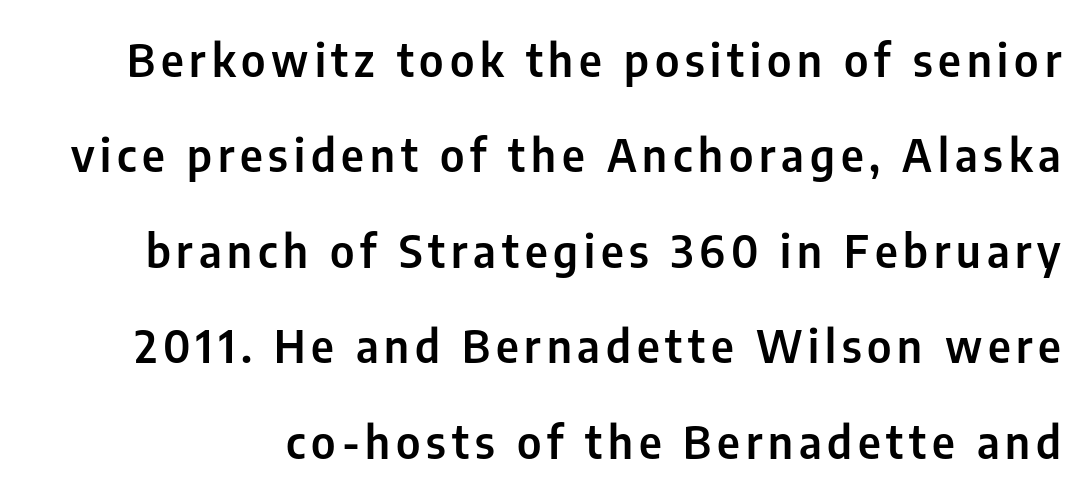
Just letters on the line, the space beneath them empty. The letters stand straight up with perfectly vertical stems. These lines are rendered in a variable-pitch font. Vertical spacing — loose. The type family on display is of the sans-serif kind.
